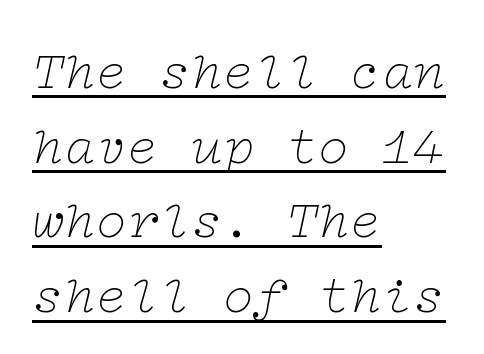
Q: Is the text bold? A: No.
Q: Is the text italic (slanted)? A: Yes, it leans right by about 12 degrees.
Q: Is the typeface a serif or a sans-serif typeface? A: Serif.
Q: Is the text underlined? A: Yes.
Q: How is the paragraph aligned? A: Left-aligned.
Q: Is the spacing between letters normal or unusually wide? A: Normal.
Q: Is the spacing between lines tight, normal or loose? A: Normal.
Q: Width (condensed, normal, or wide)? A: Wide.
Q: Stroke contrast? A: Low.
Q: x-height? A: Medium.
